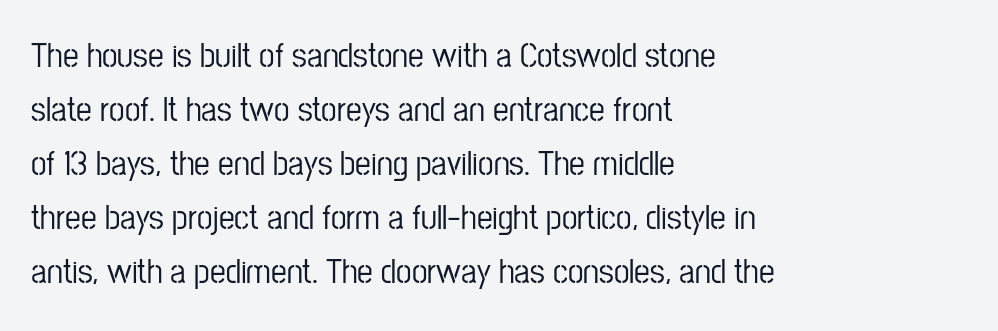
The passage shown stacks its lines at a standard gap. A typesetter would call this zero additional tracking. Does the lettering tilt? It doesn't — this is upright. Casual observation: everything's shoved over to the left. Check where the strokes stop: nothing finishes them off — pure sans.
